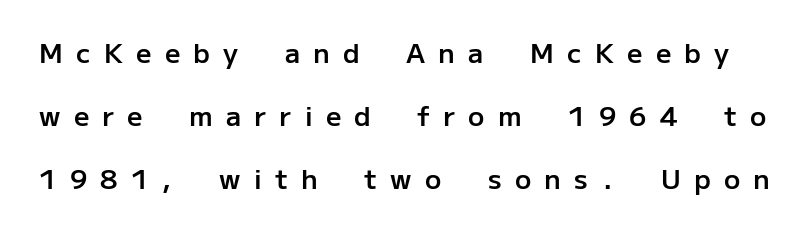
{"italic": "no", "bold": "semi", "underline": "no", "line_spacing": "loose", "line_spacing_ratio": 2.34, "letter_spacing": "wide", "letter_spacing_em": 0.49, "glyph_px": 27}
